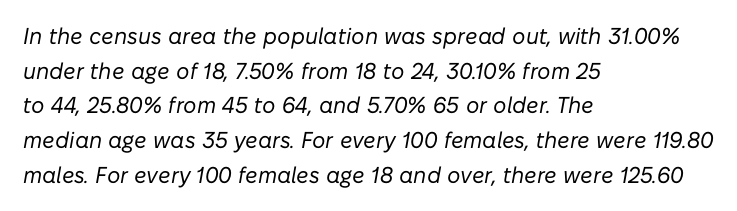
The image shows 23 px text type, italic (leaning right); set left-aligned, normal line spacing (1.51x), normal letter spacing, not underlined.
